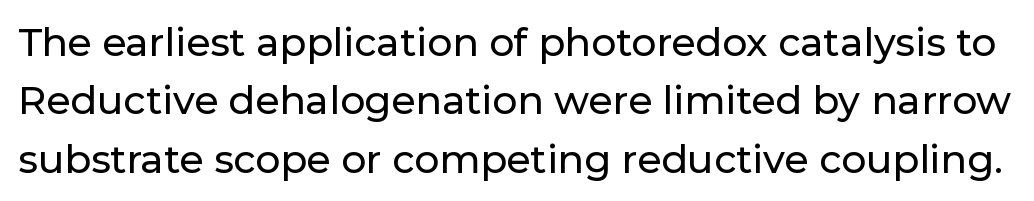
Nope, not italic — everything's standing straight. The face used here is proportionally spaced, like ordinary book or web type. Honestly, the letter spacing is just normal — you wouldn't notice it. Quick note: underline off.
